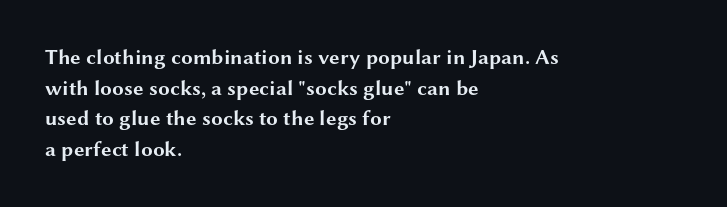
Q: Is the text bold? A: Yes.
Q: Is the text italic (slanted)? A: No, it is upright.
Q: Is the text underlined? A: No.
Q: How is the paragraph aligned? A: Left-aligned.
Q: Is the spacing between letters normal or unusually wide? A: Normal.
Q: Is the spacing between lines tight, normal or loose? A: Normal.
